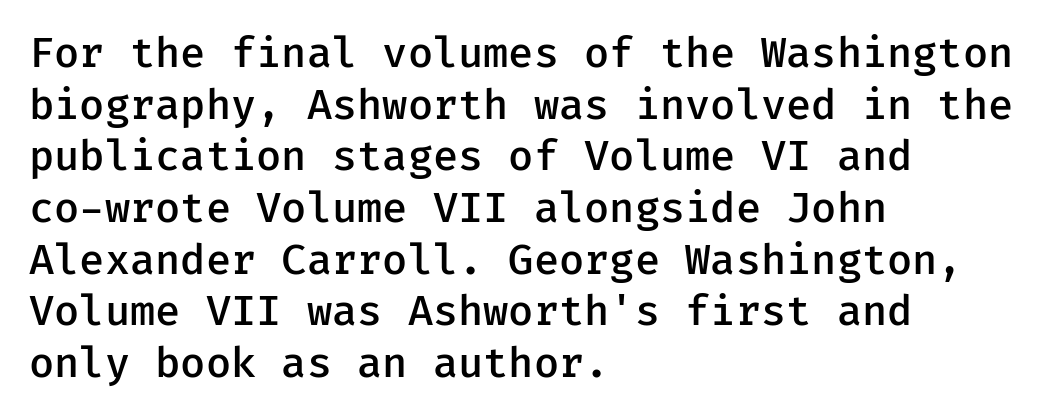
These lines were composed using upright roman letters. The typesetting leans somewhat heavy: a semibold. Nothing sits at the stroke ends, so this counts as sans-serif. Honestly, the letter spacing is just normal — you wouldn't notice it. If you measured baseline to baseline, you'd find a middling distance. This sample is left-justified, so line endings fall wherever the words run out.
